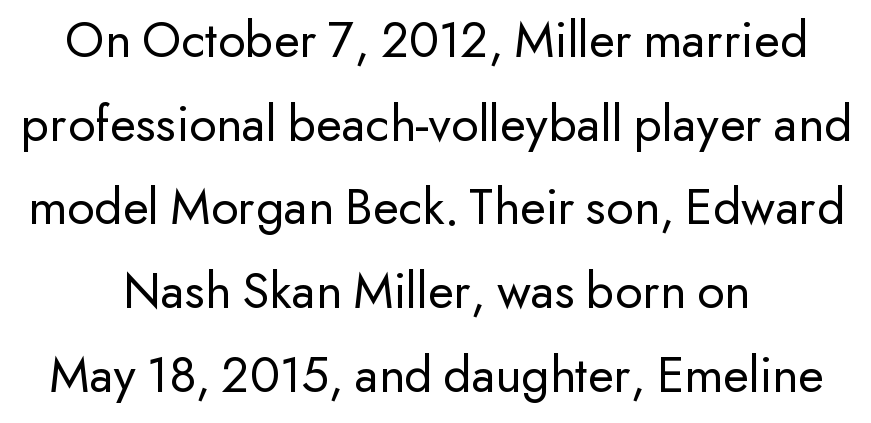
The passage shown is typed in a proportional face where columns would drift. Whoever set this chose a conventional vertical rhythm. A clean baseline with only descenders dipping below it. How are the letters spaced? Ordinarily, with no added tracking. In terms of posture, this sample is upright.
